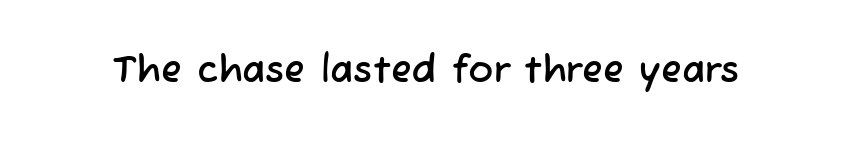
{"serif": "no", "width": "normal", "stroke_contrast": "low", "x_height": "medium", "monospaced": "no", "underline": "no", "letter_spacing": "normal", "letter_spacing_em": 0.0, "glyph_px": 38}
